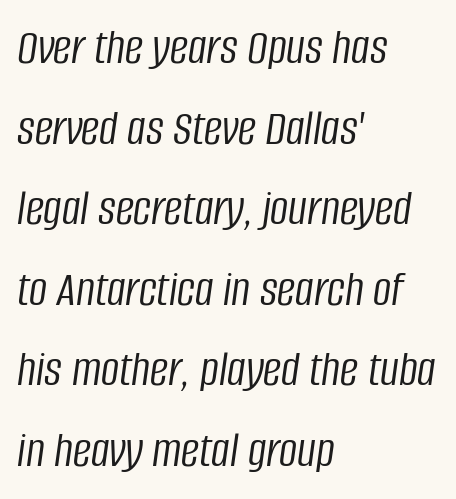
Q: Is the text bold? A: No.
Q: Is the text italic (slanted)? A: Yes, it leans right by about 8 degrees.
Q: Is the text underlined? A: No.
Q: How is the paragraph aligned? A: Left-aligned.
Q: Is the spacing between letters normal or unusually wide? A: Normal.
Q: Is the spacing between lines tight, normal or loose? A: Normal.
Q: Width (condensed, normal, or wide)? A: Condensed.
Q: Stroke contrast? A: Low.
Q: x-height? A: Large.
Q: Monospaced? A: No.
